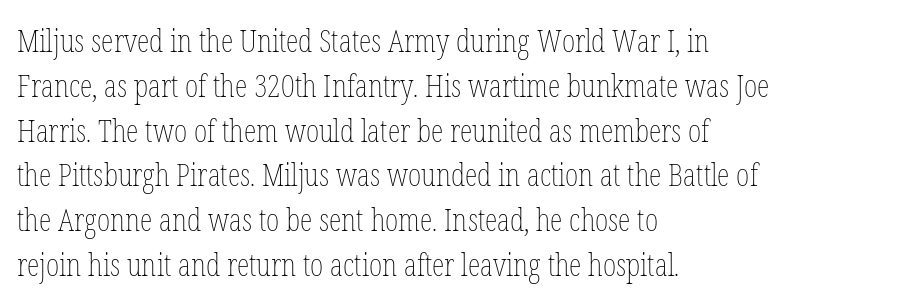
The image shows 32 px thin, condensed type, upright; set left-aligned, normal line spacing (1.4x), normal letter spacing, not underlined; low stroke contrast and a medium x-height.
